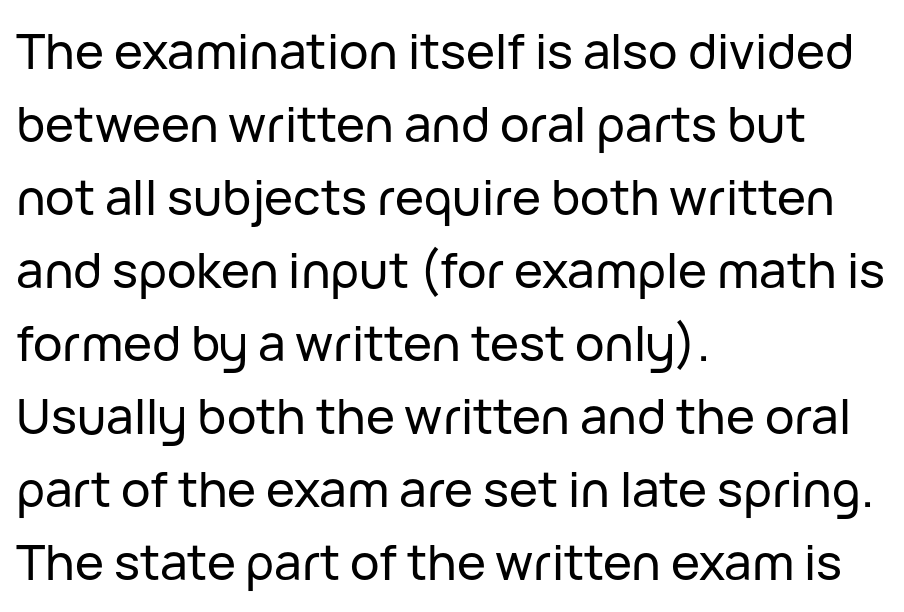
The image shows 49 px sans-serif type, upright; set left-aligned, normal line spacing (1.49x), normal letter spacing, not underlined; low stroke contrast and a medium x-height.
